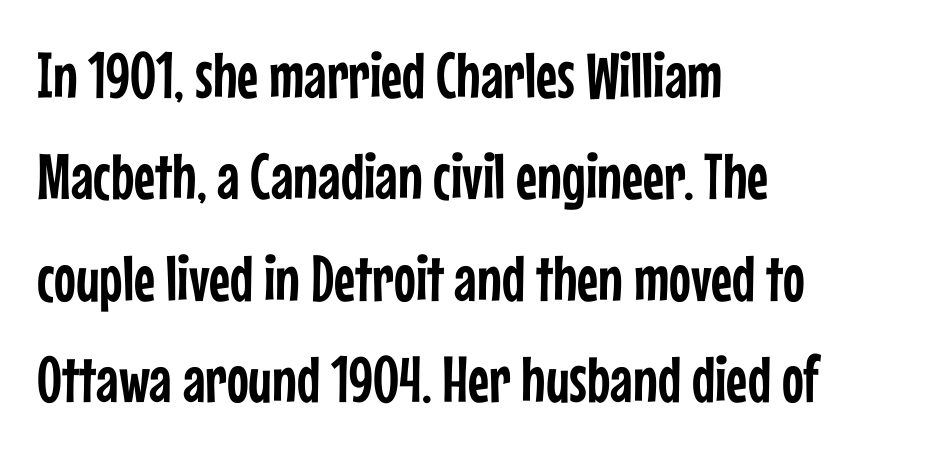
The image shows 65 px condensed sans-serif type, upright; set left-aligned, normal line spacing (1.56x), normal letter spacing, not underlined; low stroke contrast and a medium x-height.
